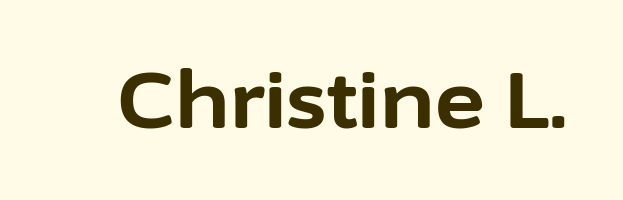
{"serif": "no", "italic": "no", "bold": "yes", "weight": "bold", "width": "normal", "stroke_contrast": "low", "x_height": "medium", "monospaced": "no", "underline": "no", "letter_spacing": "normal", "letter_spacing_em": 0.0, "glyph_px": 78}
